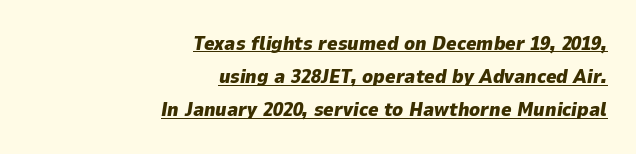
The image shows 20 px bold type, italic (leaning right); set right-aligned, normal line spacing (1.66x), normal letter spacing, underlined.
